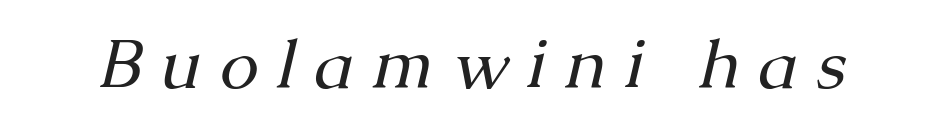
The image shows 70 px regular-weight serif type, italic (leaning right); set unusually wide letter spacing (+0.26 em), not underlined; medium stroke contrast and a medium x-height.
